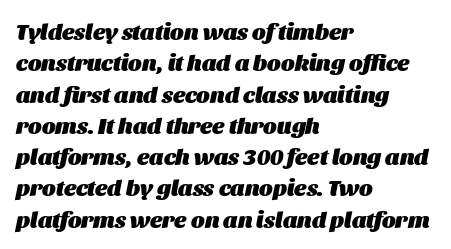
Q: Is the text bold? A: Yes.
Q: Is the text italic (slanted)? A: Yes, it leans right by about 11 degrees.
Q: Is the text underlined? A: No.
Q: How is the paragraph aligned? A: Left-aligned.
Q: Is the spacing between letters normal or unusually wide? A: Normal.
Q: Is the spacing between lines tight, normal or loose? A: Normal.
